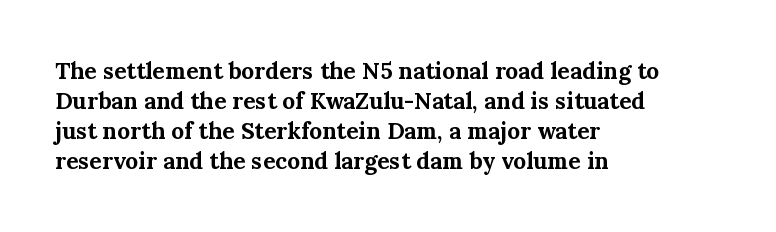
Does extra space separate the letters? No, they use regular spacing. The passage is arranged the way most books set body copy — flush left. Successive baselines arrive at the customary interval. Posture: upright roman. Is the type bold? Yes — the strokes are clearly thick and heavy.
